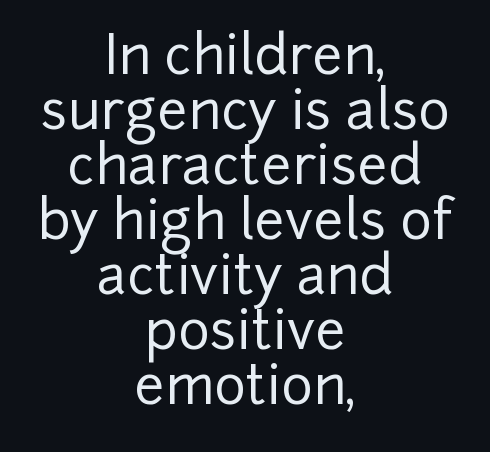
{"serif": "no", "italic": "no", "width": "normal", "stroke_contrast": "low", "x_height": "medium", "monospaced": "no", "underline": "no", "align": "center", "line_spacing": "tight", "line_spacing_ratio": 1.02, "letter_spacing": "normal", "letter_spacing_em": 0.0, "glyph_px": 54}
